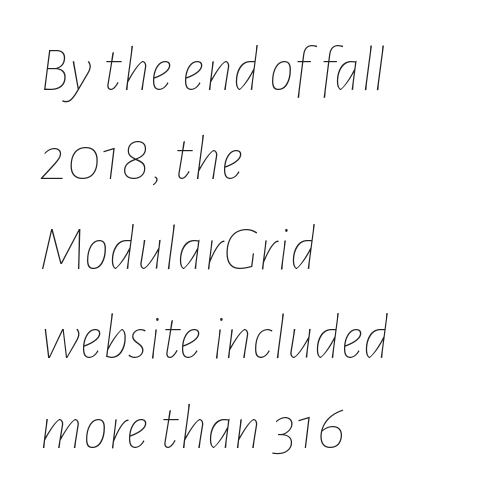
Q: Is the text bold? A: No.
Q: Is the text italic (slanted)? A: Yes, it leans right by about 7 degrees.
Q: Is the text underlined? A: No.
Q: How is the paragraph aligned? A: Left-aligned.
Q: Is the spacing between letters normal or unusually wide? A: Normal.
Q: Is the spacing between lines tight, normal or loose? A: Normal.
Q: Width (condensed, normal, or wide)? A: Condensed.
Q: Stroke contrast? A: Low.
Q: x-height? A: Medium.
Q: Monospaced? A: No.
